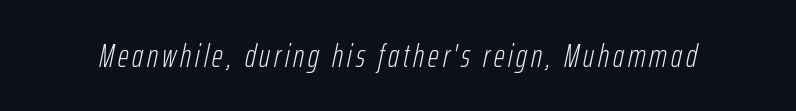
{"italic": "yes", "lean": "right", "slant_degrees": 12, "bold": "no", "weight": "light", "width": "condensed", "stroke_contrast": "low", "x_height": "medium", "monospaced": "no", "underline": "no", "glyph_px": 33}
